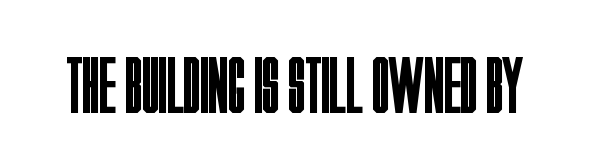
The letters stand upright; this is a roman face. Nobody touched the tracking dial on this one. These lines are rendered in a variable-pitch font. Beneath every word, the page is bare.
